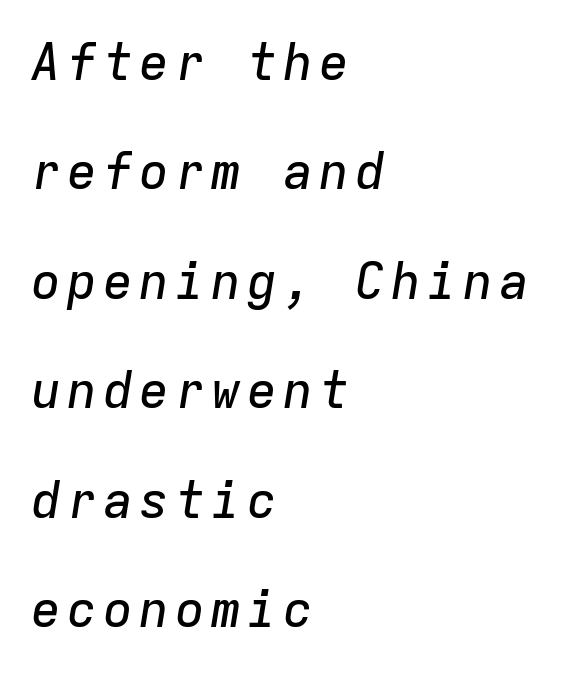
{"italic": "yes", "lean": "right", "slant_degrees": 9, "width": "normal", "stroke_contrast": "low", "x_height": "medium", "monospaced": "yes", "underline": "no", "align": "left", "line_spacing": "loose", "line_spacing_ratio": 2.19, "glyph_px": 50}
